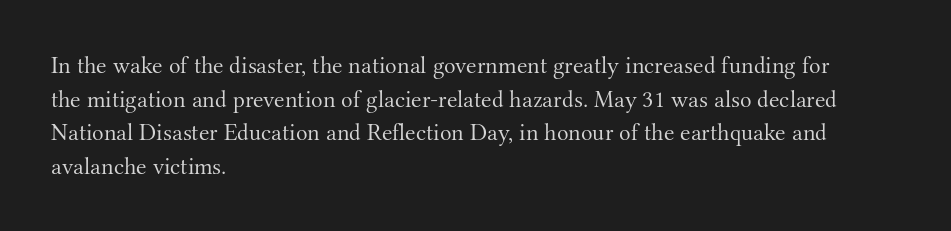
Q: Is the text bold? A: No.
Q: Is the text italic (slanted)? A: No, it is upright.
Q: Is the text underlined? A: No.
Q: How is the paragraph aligned? A: Left-aligned.
Q: Is the spacing between letters normal or unusually wide? A: Normal.
Q: Is the spacing between lines tight, normal or loose? A: Normal.
